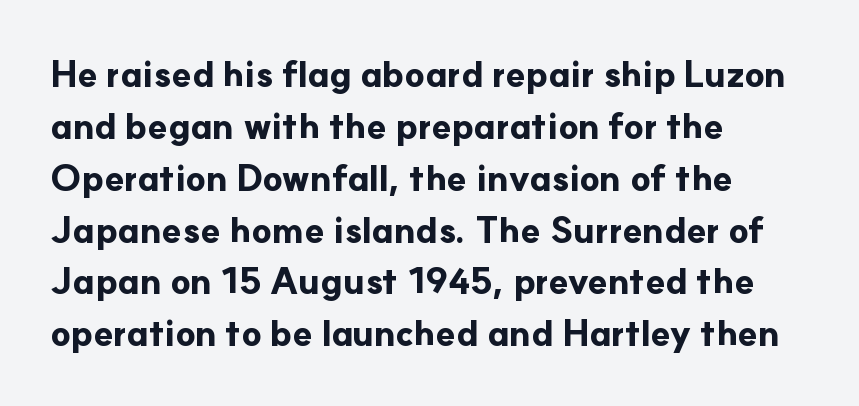
Q: Is the text bold? A: Yes.
Q: Is the text italic (slanted)? A: No, it is upright.
Q: Is the typeface a serif or a sans-serif typeface? A: Sans-serif.
Q: Is the text underlined? A: No.
Q: How is the paragraph aligned? A: Left-aligned.
Q: Is the spacing between letters normal or unusually wide? A: Normal.
Q: Is the spacing between lines tight, normal or loose? A: Normal.
Q: Width (condensed, normal, or wide)? A: Normal.
Q: Stroke contrast? A: Low.
Q: x-height? A: Small.
Q: Monospaced? A: No.
